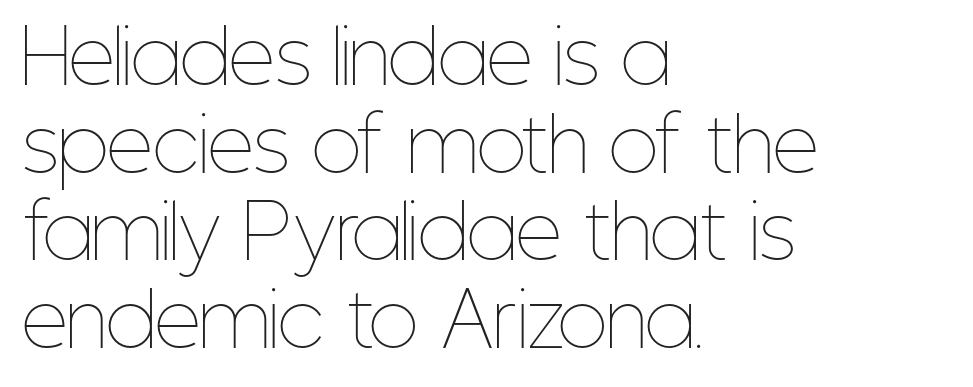
The image shows 73 px thin, condensed type, upright; set left-aligned, line spacing 1.2x, normal letter spacing, not underlined; low stroke contrast and a medium x-height.
